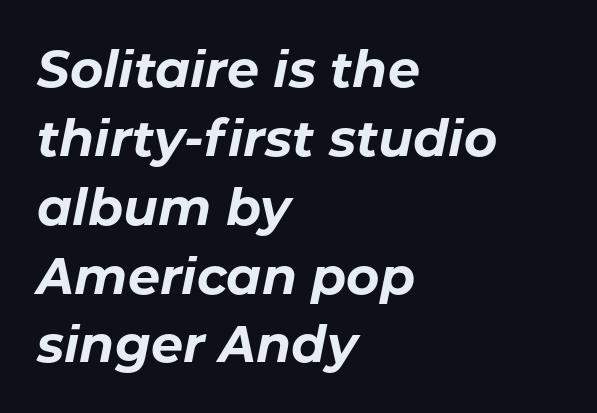
Q: Is the text bold? A: Yes.
Q: Is the text italic (slanted)? A: Yes, it leans right by about 11 degrees.
Q: Is the text underlined? A: No.
Q: How is the paragraph aligned? A: Left-aligned.
Q: Is the spacing between letters normal or unusually wide? A: Normal.
Q: Is the spacing between lines tight, normal or loose? A: Normal.
Q: Width (condensed, normal, or wide)? A: Normal.
Q: Stroke contrast? A: Low.
Q: x-height? A: Medium.
Q: Monospaced? A: No.
